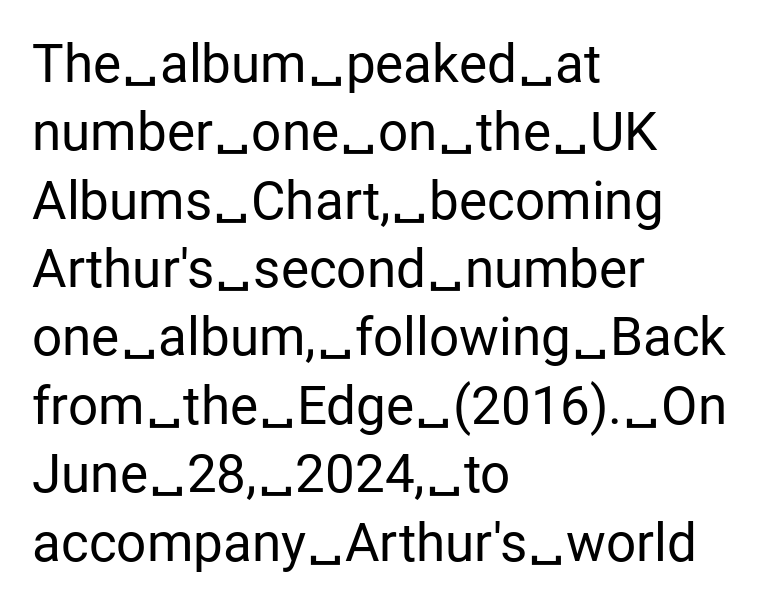
{"serif": "no", "italic": "no", "bold": "no", "weight": "regular", "width": "normal", "stroke_contrast": "low", "x_height": "medium", "monospaced": "no", "underline": "no", "align": "left", "line_spacing": "normal", "line_spacing_ratio": 1.29, "letter_spacing": "normal", "letter_spacing_em": 0.0, "glyph_px": 53}
